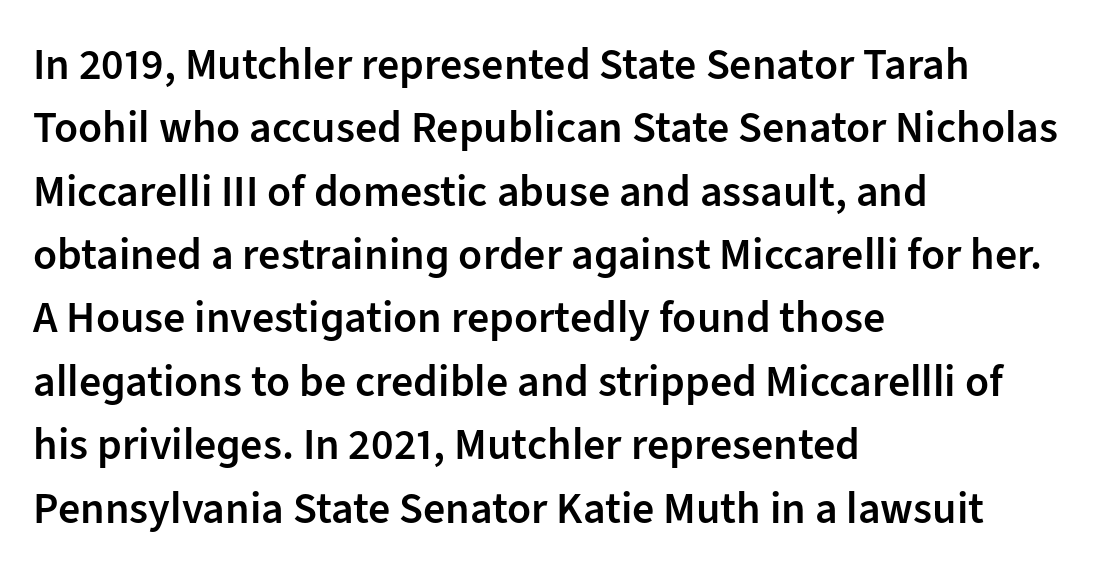
{"serif": "no", "italic": "no", "bold": "semi", "weight": "semibold", "width": "normal", "stroke_contrast": "low", "x_height": "medium", "monospaced": "no", "underline": "no", "align": "left", "line_spacing": "normal", "line_spacing_ratio": 1.44, "letter_spacing": "normal", "letter_spacing_em": 0.0, "glyph_px": 44}
